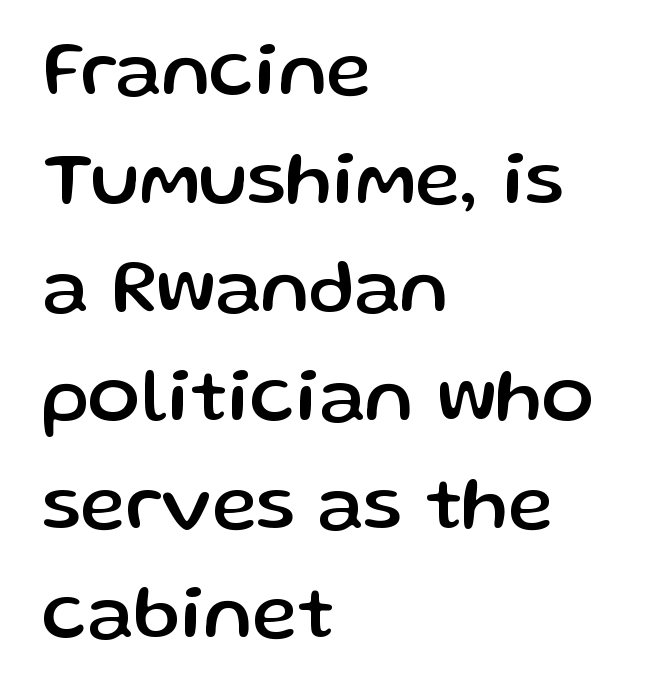
Q: Is the text italic (slanted)? A: No, it is upright.
Q: Is the typeface a serif or a sans-serif typeface? A: Sans-serif.
Q: Is the text underlined? A: No.
Q: How is the paragraph aligned? A: Left-aligned.
Q: Is the spacing between letters normal or unusually wide? A: Normal.
Q: Is the spacing between lines tight, normal or loose? A: Normal.
Q: Width (condensed, normal, or wide)? A: Normal.
Q: Stroke contrast? A: Low.
Q: x-height? A: Medium.
Q: Monospaced? A: No.
